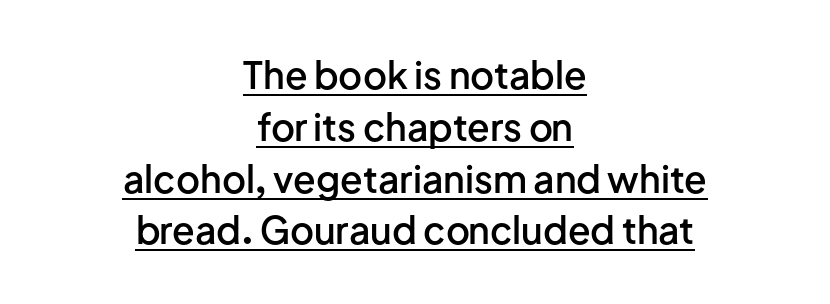
Q: Is the text bold? A: Semi-bold.
Q: Is the text italic (slanted)? A: No, it is upright.
Q: Is the typeface a serif or a sans-serif typeface? A: Sans-serif.
Q: Is the text underlined? A: Yes.
Q: How is the paragraph aligned? A: Centered.
Q: Is the spacing between letters normal or unusually wide? A: Normal.
Q: Is the spacing between lines tight, normal or loose? A: Normal.
Q: Width (condensed, normal, or wide)? A: Normal.
Q: Stroke contrast? A: Low.
Q: x-height? A: Medium.
Q: Monospaced? A: No.
